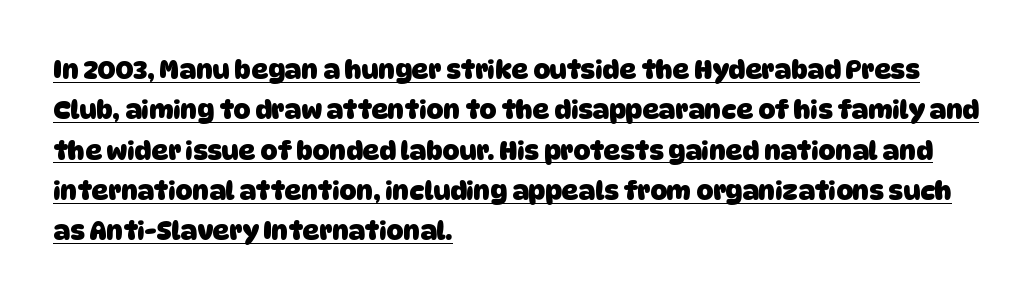
Q: Is the text bold? A: Yes.
Q: Is the text underlined? A: Yes.
Q: How is the paragraph aligned? A: Left-aligned.
Q: Is the spacing between letters normal or unusually wide? A: Normal.
Q: Is the spacing between lines tight, normal or loose? A: Normal.
